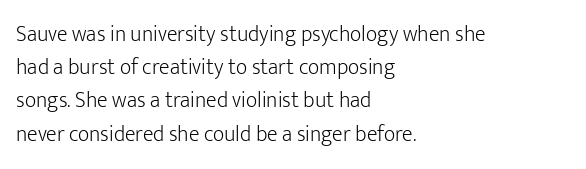
The image shows 22 px text type, upright; set left-aligned, normal line spacing (1.51x), normal letter spacing, not underlined.
